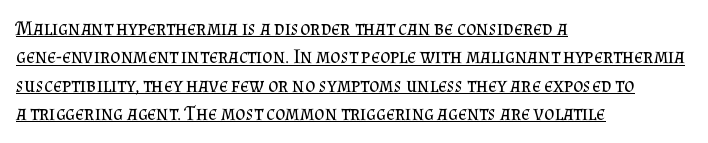
Q: Is the text bold? A: No.
Q: Is the text italic (slanted)? A: No, it is upright.
Q: Is the text underlined? A: Yes.
Q: How is the paragraph aligned? A: Left-aligned.
Q: Is the spacing between letters normal or unusually wide? A: Normal.
Q: Is the spacing between lines tight, normal or loose? A: Normal.
